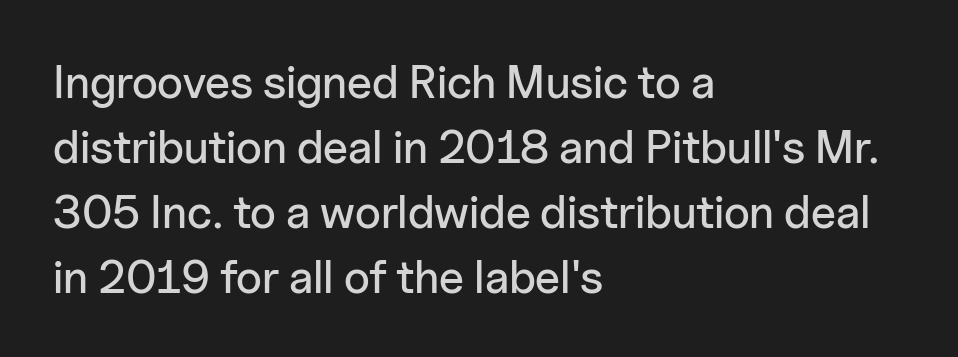
All the whitespace from short lines collects on the right. Do the letters lean? They stand straight. The string is rendered with underlining switched off. Stroke terminals: plain, sans-serif.
